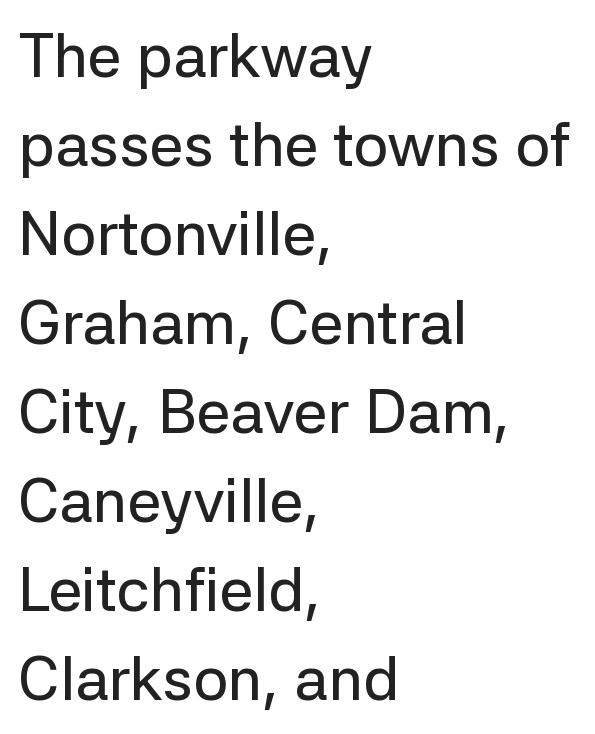
The image shows 61 px sans-serif type, upright; set left-aligned, normal line spacing (1.46x), normal letter spacing, not underlined; low stroke contrast and a medium x-height.
